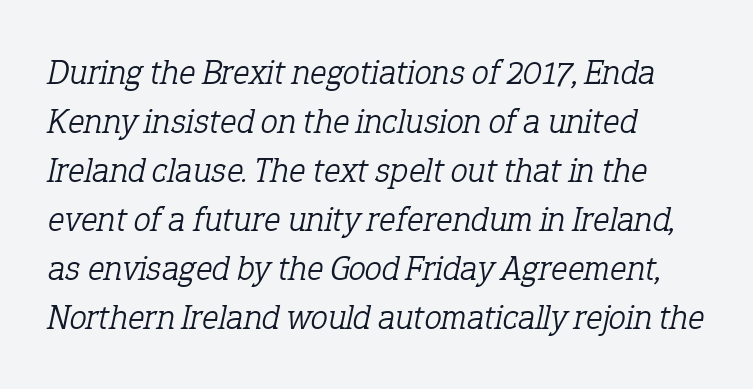
A typesetter would call this zero additional tracking. Regarding serifs, this sample has them. Is this a fixed-width face? No — the glyphs have proportional, varying widths. These glyphs show unthickened strokes, regular width or finer. Slanted lettering throughout. Is there much room between lines? A standard amount, neither cramped nor airy.
